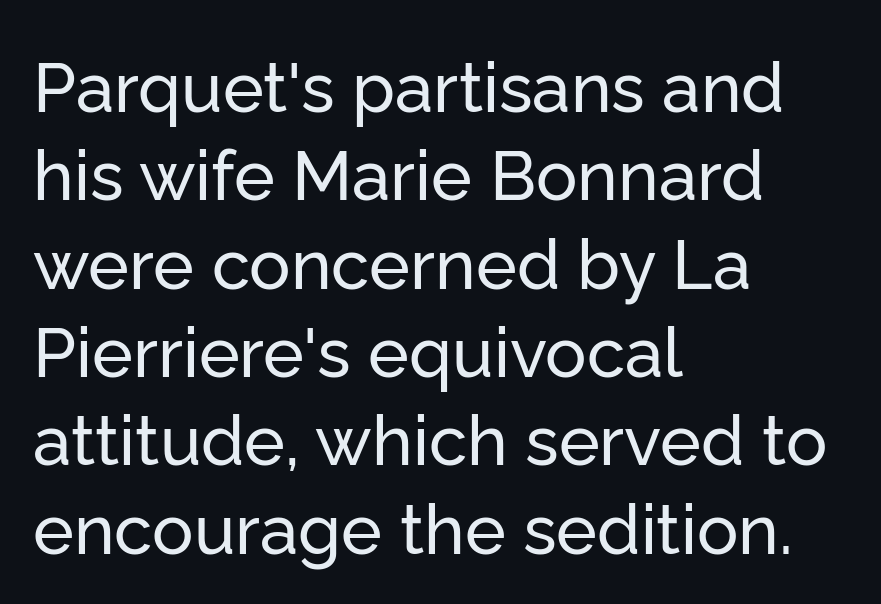
No word sits above an underline. The vertical gap from one line to the next is medium. Teacher's note: observe the even left margin — that is flush-left alignment. The passage shown has conventional tracking throughout. Character widths vary here, with narrow letters taking less room than wide ones. This is the regular roman posture of the typeface.
